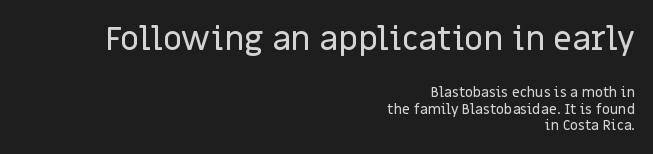
Descender tails drop into unmarked territory. Italic? Not at all — the glyphs are vertical. A typesetter would call this proportional, since set widths differ per character. Tracking here is standard; glyphs follow each other at the usual distance.
